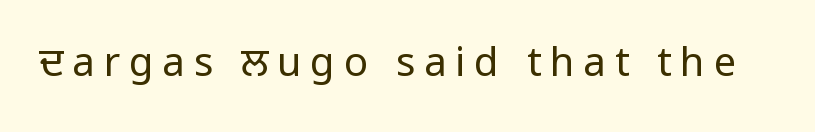
{"serif": "no", "italic": "no", "bold": "no", "weight": "regular", "width": "condensed", "stroke_contrast": "low", "underline": "no", "letter_spacing": "wide", "letter_spacing_em": 0.22, "glyph_px": 40}
